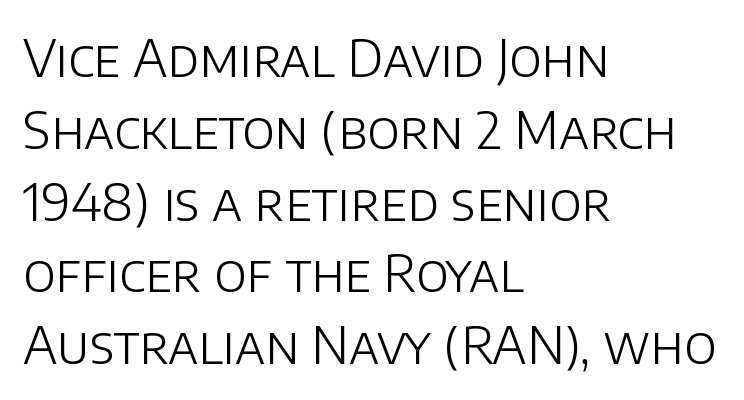
Q: Is the text bold? A: No.
Q: Is the text italic (slanted)? A: No, it is upright.
Q: Is the typeface a serif or a sans-serif typeface? A: Sans-serif.
Q: Is the text underlined? A: No.
Q: How is the paragraph aligned? A: Left-aligned.
Q: Is the spacing between letters normal or unusually wide? A: Normal.
Q: Is the spacing between lines tight, normal or loose? A: Normal.
Q: Width (condensed, normal, or wide)? A: Normal.
Q: Stroke contrast? A: Low.
Q: x-height? A: Large.
Q: Monospaced? A: No.
